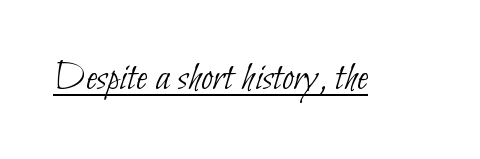
{"serif": "no", "bold": "no", "weight": "thin", "width": "condensed", "stroke_contrast": "low", "x_height": "small", "monospaced": "no", "underline": "yes", "letter_spacing": "normal", "letter_spacing_em": 0.0, "glyph_px": 42}
